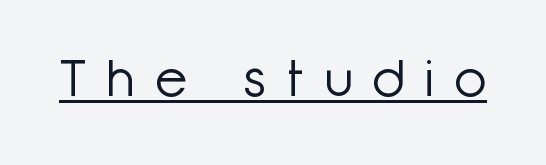
Q: Is the text bold? A: No.
Q: Is the text italic (slanted)? A: No, it is upright.
Q: Is the typeface a serif or a sans-serif typeface? A: Sans-serif.
Q: Is the text underlined? A: Yes.
Q: Is the spacing between letters normal or unusually wide? A: Unusually wide.
Q: Width (condensed, normal, or wide)? A: Normal.
Q: Stroke contrast? A: Low.
Q: x-height? A: Medium.
Q: Monospaced? A: No.
